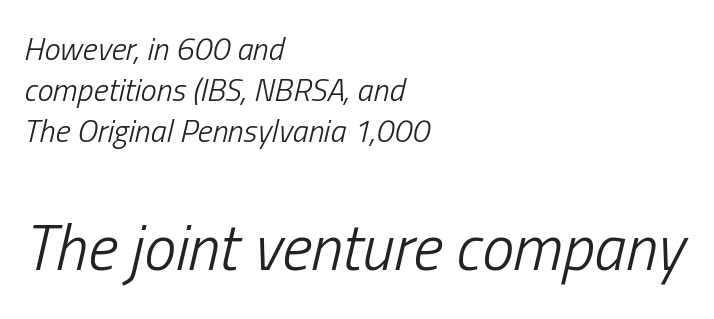
The image shows 64 px light, condensed type, italic (leaning right); set left-aligned, normal line spacing (1.28x), normal letter spacing, not underlined; the second (bottom) block is 2.0x larger; low stroke contrast and a medium x-height.
